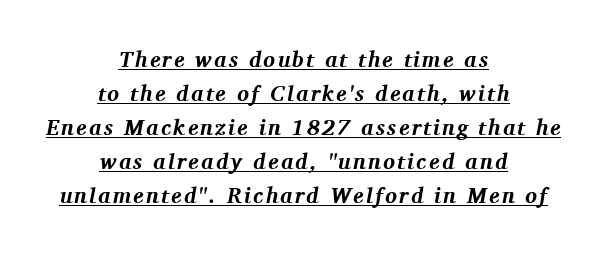
Q: Is the text bold? A: Yes.
Q: Is the text italic (slanted)? A: Yes, it leans right by about 11 degrees.
Q: Is the text underlined? A: Yes.
Q: How is the paragraph aligned? A: Centered.
Q: Is the spacing between lines tight, normal or loose? A: Normal.
